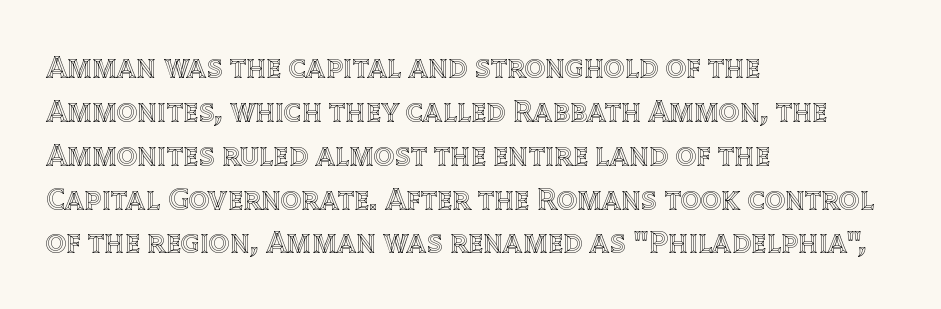
The space directly below the letters is spotless. The horizontal fit of the characters is conventional and even. The letters stand upright; this is a roman face. Typeset ragged right — the left edge is the straight one. A typesetter would call this proportional, since set widths differ per character.
